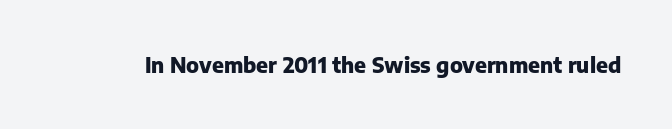
{"italic": "no", "bold": "yes", "underline": "no", "letter_spacing": "normal", "letter_spacing_em": 0.0, "glyph_px": 21}
